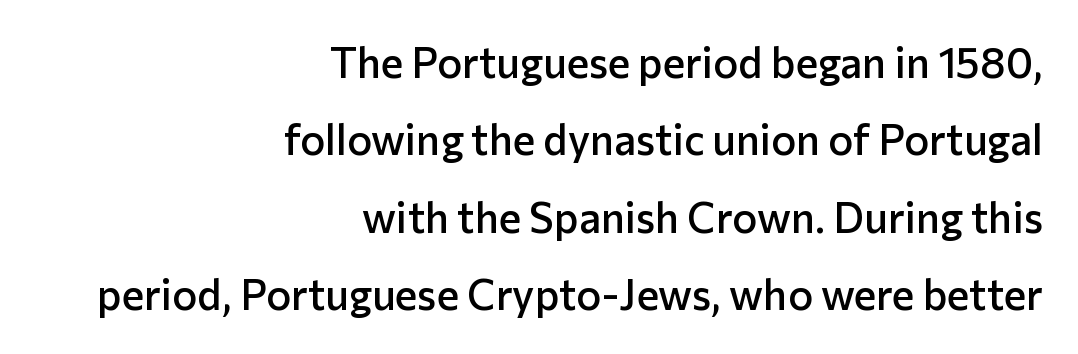
The image shows 42 px semibold sans-serif type, upright; set right-aligned, line spacing 1.84x, normal letter spacing, not underlined; low stroke contrast and a medium x-height.
